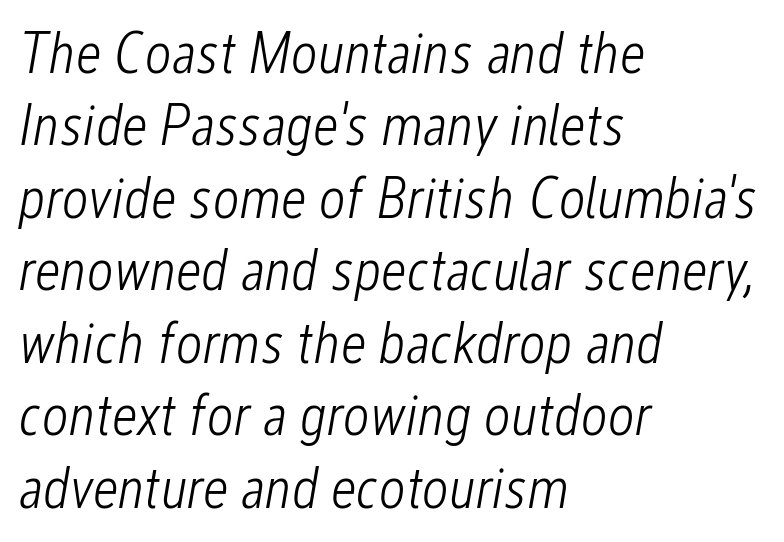
{"italic": "yes", "lean": "right", "slant_degrees": 12, "bold": "no", "weight": "light", "width": "condensed", "stroke_contrast": "low", "x_height": "medium", "monospaced": "no", "underline": "no", "align": "left", "line_spacing": "normal", "line_spacing_ratio": 1.25, "letter_spacing": "normal", "letter_spacing_em": 0.0, "glyph_px": 58}
